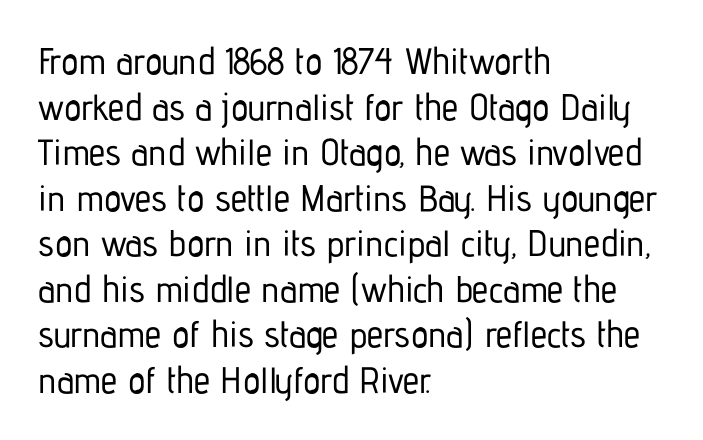
The image shows 37 px condensed sans-serif type, upright; set left-aligned, line spacing 1.23x, normal letter spacing, not underlined; low stroke contrast and a medium x-height.
